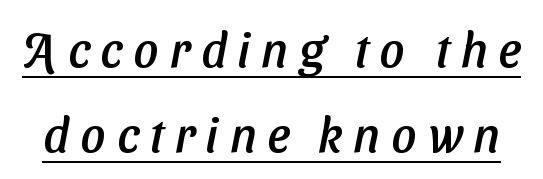
{"serif": "no", "width": "normal", "stroke_contrast": "low", "x_height": "medium", "monospaced": "no", "underline": "yes", "line_spacing_ratio": 1.74, "letter_spacing": "wide", "letter_spacing_em": 0.22, "glyph_px": 49}
